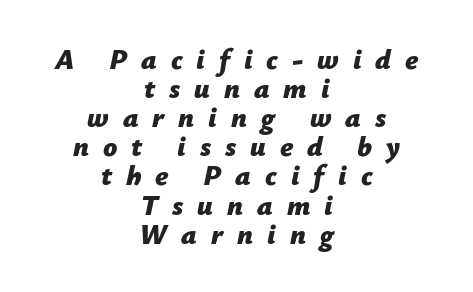
{"italic": "yes", "lean": "right", "slant_degrees": 12, "bold": "yes", "weight": "bold", "width": "normal", "stroke_contrast": "low", "x_height": "medium", "monospaced": "no", "underline": "no", "align": "center", "line_spacing": "tight", "line_spacing_ratio": 1.04, "letter_spacing": "wide", "letter_spacing_em": 0.5, "glyph_px": 28}
